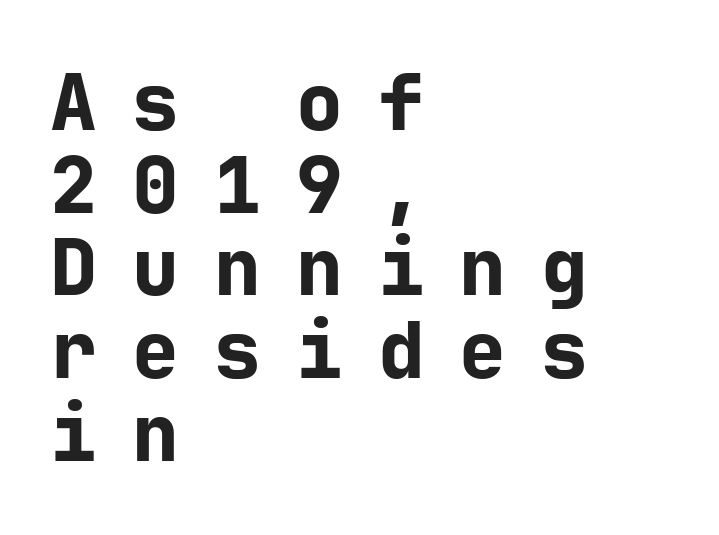
The image shows 78 px bold sans-serif type, upright; set left-aligned, tight line spacing (1.06x), unusually wide letter spacing (+0.45 em), not underlined; low stroke contrast and a medium x-height.
